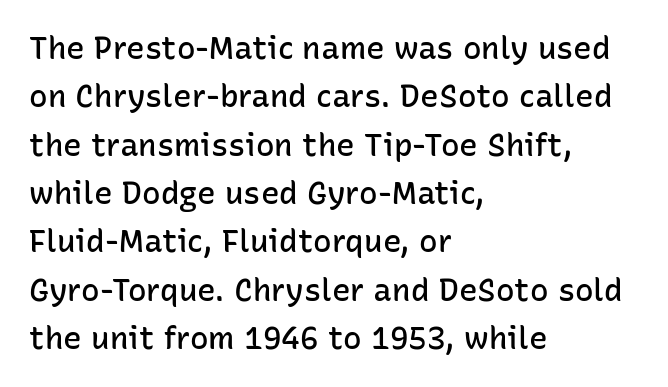
The image shows 31 px semibold sans-serif type, upright; set left-aligned, normal line spacing (1.56x), normal letter spacing, not underlined; low stroke contrast and a medium x-height.
